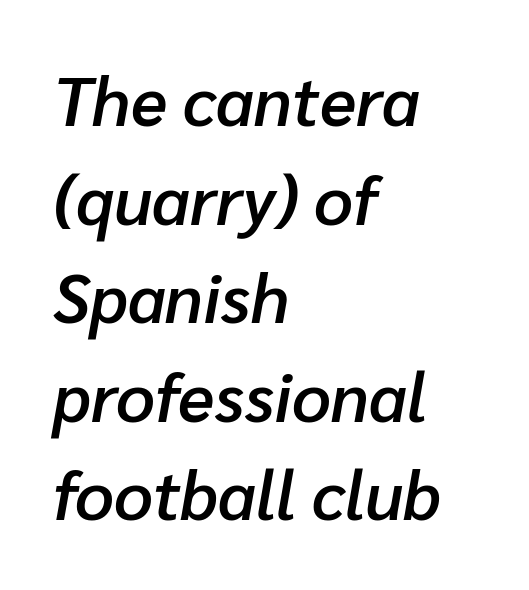
The image shows 68 px semibold type, italic (leaning right); set left-aligned, normal line spacing (1.45x), normal letter spacing, not underlined; low stroke contrast and a medium x-height.
